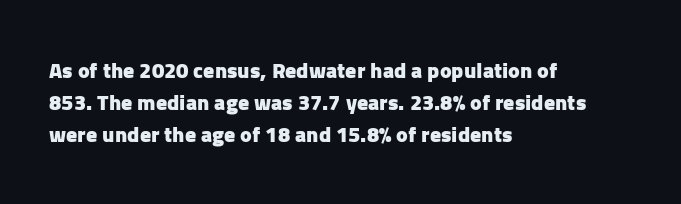
The image shows 22 px bold type, upright; set left-aligned, normal line spacing (1.45x), normal letter spacing, not underlined.
